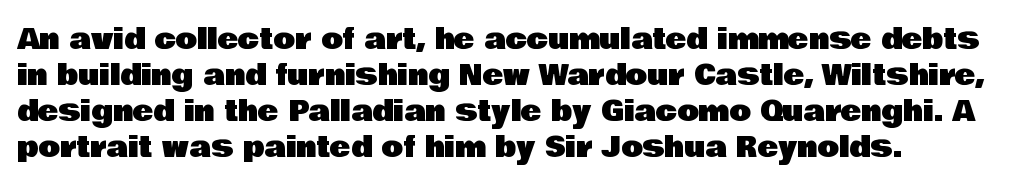
The image shows 28 px sans-serif type, upright; set left-aligned, normal line spacing (1.28x), normal letter spacing, not underlined; low stroke contrast and a large x-height.
